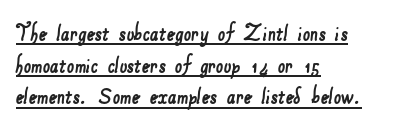
The image shows 26 px text type; set left-aligned, line spacing 1.22x, normal letter spacing, underlined.
